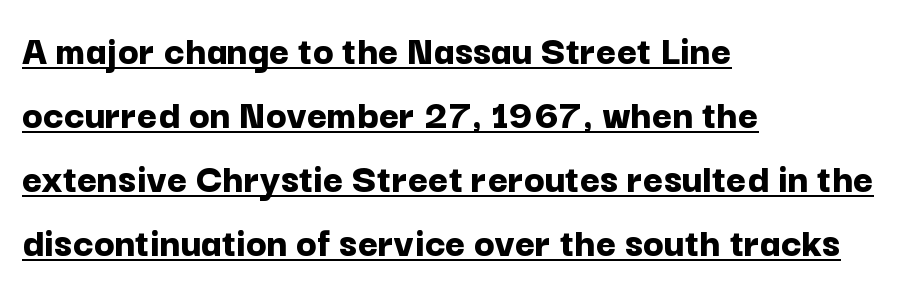
{"serif": "no", "italic": "no", "bold": "yes", "weight": "bold", "width": "normal", "stroke_contrast": "low", "x_height": "medium", "monospaced": "no", "underline": "yes", "align": "left", "line_spacing": "normal", "line_spacing_ratio": 1.49, "letter_spacing": "normal", "letter_spacing_em": 0.0, "glyph_px": 43}
